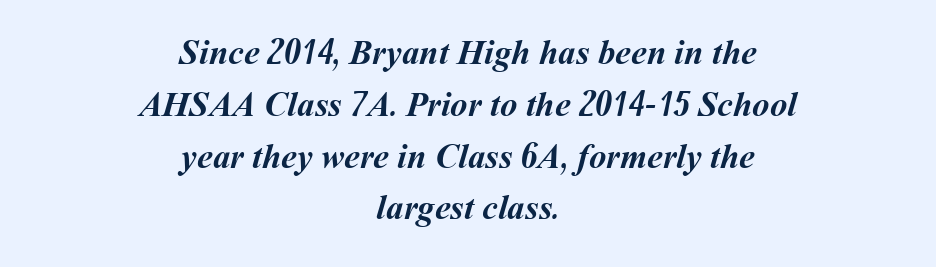
The image shows 35 px semibold type; set centered, normal line spacing (1.48x), normal letter spacing, not underlined; medium stroke contrast and a medium x-height.
